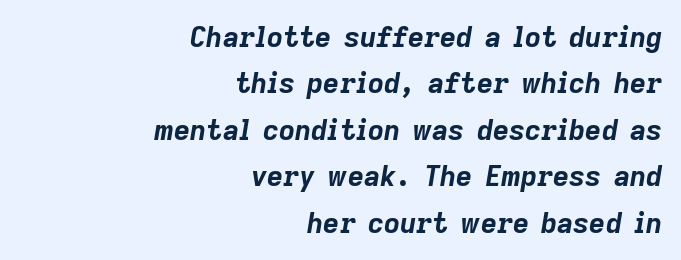
The image shows 28 px bold type, italic (leaning right); set right-aligned, normal line spacing (1.66x), normal letter spacing, not underlined; low stroke contrast and a medium x-height.
